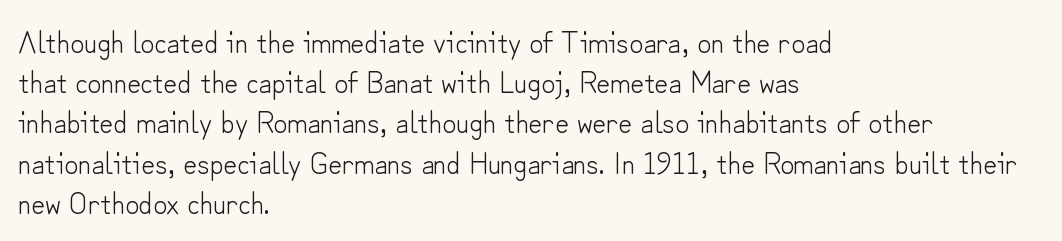
The image shows 30 px light sans-serif type, upright; set left-aligned, normal line spacing (1.34x), normal letter spacing, not underlined; low stroke contrast and a small x-height.
